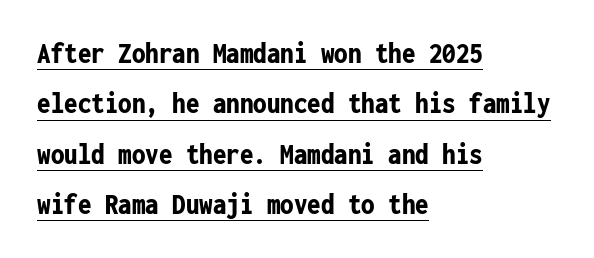
Each word holds together tightly as a unit, with standard inter-letter gaps. The lettering holds an erect, upright posture throughout. Is there an underline? Yes — a line sits under the letters. A typesetter would call this monospace, since all characters share one set width. Regarding leading, the lines here are spaced in the standard way.
